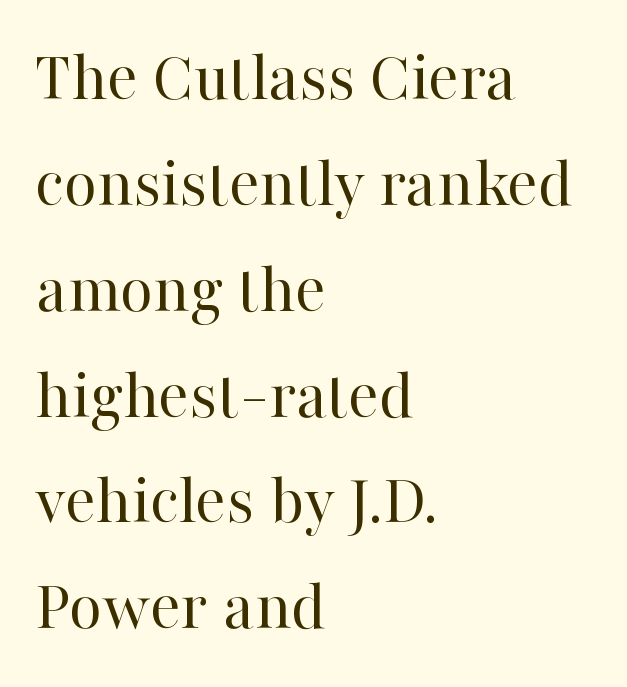
{"serif": "yes", "italic": "no", "bold": "no", "weight": "regular", "width": "normal", "stroke_contrast": "high", "x_height": "medium", "monospaced": "no", "underline": "no", "align": "left", "line_spacing": "normal", "line_spacing_ratio": 1.47, "letter_spacing": "normal", "letter_spacing_em": 0.0, "glyph_px": 72}
